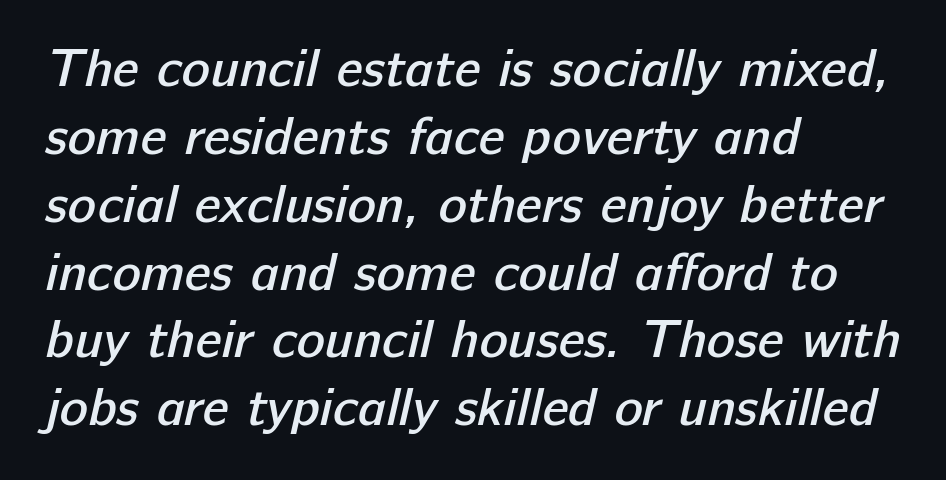
What weight is shown? A semibold, between regular and bold. Unlike a traditional serif, this face leaves its strokes unadorned. Line beginnings align vertically; line endings do not. The letterforms sit shoulder to shoulder at normal distance.
